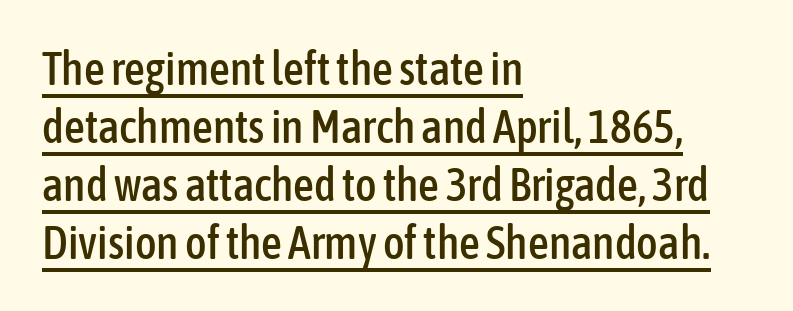
The letters stand straight up with perfectly vertical stems. Looks like someone drew a line under every word here. Check where the strokes stop: nothing finishes them off — pure sans. Leading: standard. Here the designer chose a conventional face with non-uniform glyph widths.
